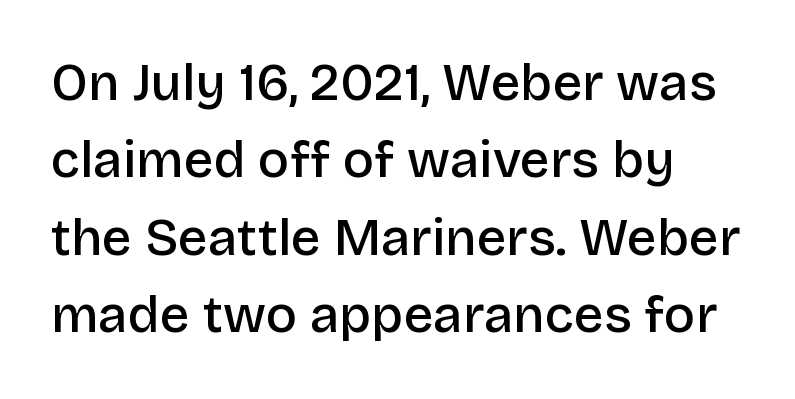
Q: Is the text bold? A: Semi-bold.
Q: Is the text italic (slanted)? A: No, it is upright.
Q: Is the typeface a serif or a sans-serif typeface? A: Sans-serif.
Q: Is the text underlined? A: No.
Q: How is the paragraph aligned? A: Left-aligned.
Q: Is the spacing between letters normal or unusually wide? A: Normal.
Q: Is the spacing between lines tight, normal or loose? A: Normal.
Q: Width (condensed, normal, or wide)? A: Normal.
Q: Stroke contrast? A: Low.
Q: x-height? A: Large.
Q: Monospaced? A: No.
